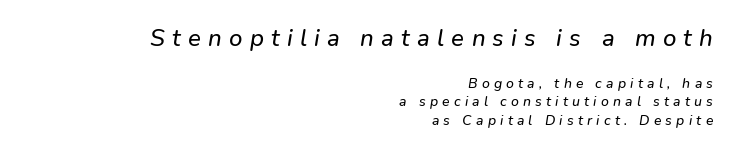
Q: Is the text italic (slanted)? A: Yes, it leans right by about 9 degrees.
Q: Is the text underlined? A: No.
Q: How is the paragraph aligned? A: Right-aligned.
Q: Is the spacing between letters normal or unusually wide? A: Unusually wide.
Q: Is the spacing between lines tight, normal or loose? A: Normal.
Q: Which block of text is set in a larger size, the first (top) or the second (bottom)? A: The first (top) one.
